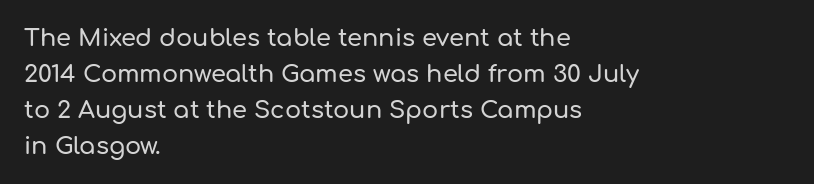
Q: Is the text italic (slanted)? A: No, it is upright.
Q: Is the text underlined? A: No.
Q: How is the paragraph aligned? A: Left-aligned.
Q: Is the spacing between letters normal or unusually wide? A: Normal.
Q: Is the spacing between lines tight, normal or loose? A: Normal.
